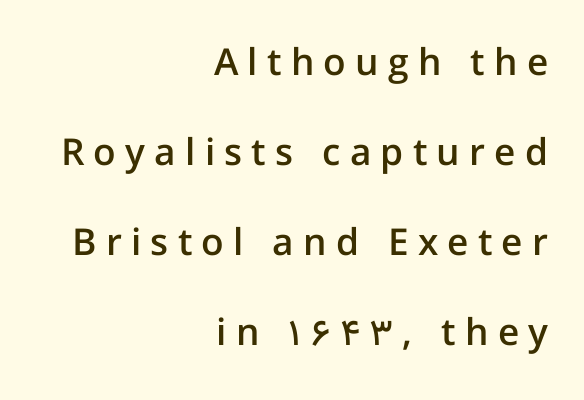
Posture: upright roman. I'd describe the lettering as semibold — firm but not a full bold. The gaps between neighbouring characters are conspicuously large. This sample is right-justified, so line beginnings fall wherever the words allow. Regarding leading, the lines here are spaced well apart.
